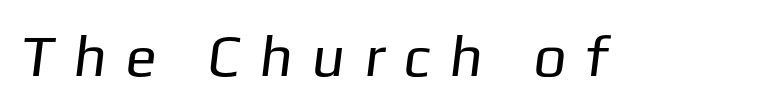
Think standard paragraph weight, or any step lighter than that. Compared with typical body copy, the letter spacing here is much looser. Grotesque or geometric, the face here clearly has no serifs. The baseline area is clear. Spacing verdict: proportional, widths tailored to each character.
